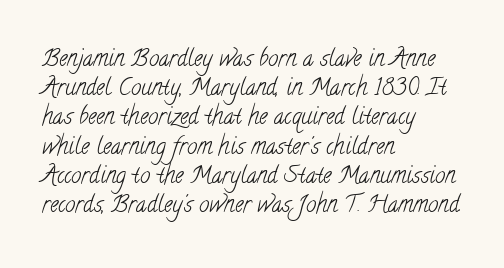
The image shows 23 px text type; set left-aligned, normal line spacing (1.27x), normal letter spacing, not underlined.
